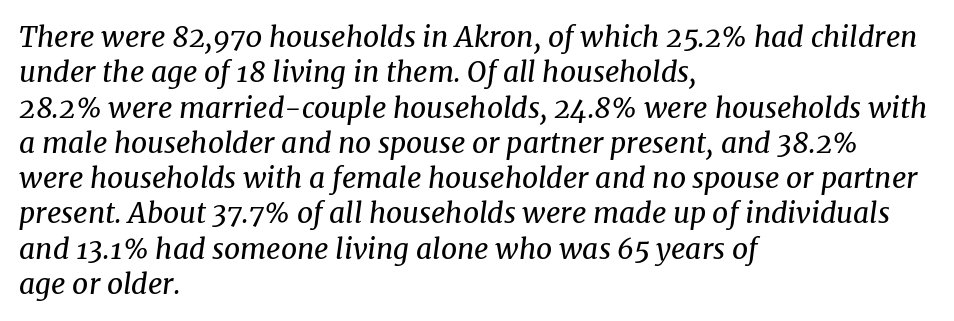
The image shows 28 px regular-weight serif type, italic (leaning right); set left-aligned, normal line spacing (1.26x), normal letter spacing, not underlined; medium stroke contrast and a medium x-height.
